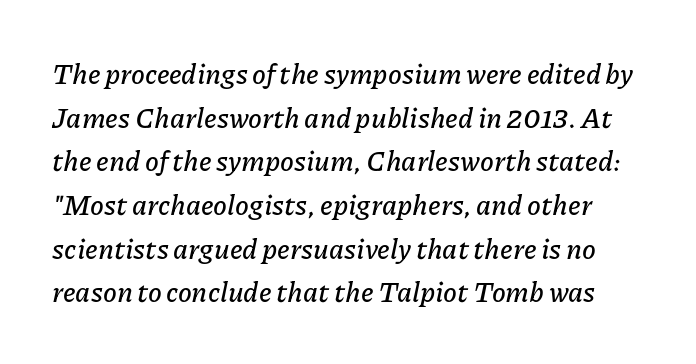
Q: Is the text italic (slanted)? A: Yes, it leans right by about 11 degrees.
Q: Is the text underlined? A: No.
Q: Is the spacing between letters normal or unusually wide? A: Normal.
Q: Is the spacing between lines tight, normal or loose? A: Normal.
Q: Width (condensed, normal, or wide)? A: Normal.
Q: Stroke contrast? A: Low.
Q: x-height? A: Medium.
Q: Monospaced? A: No.
